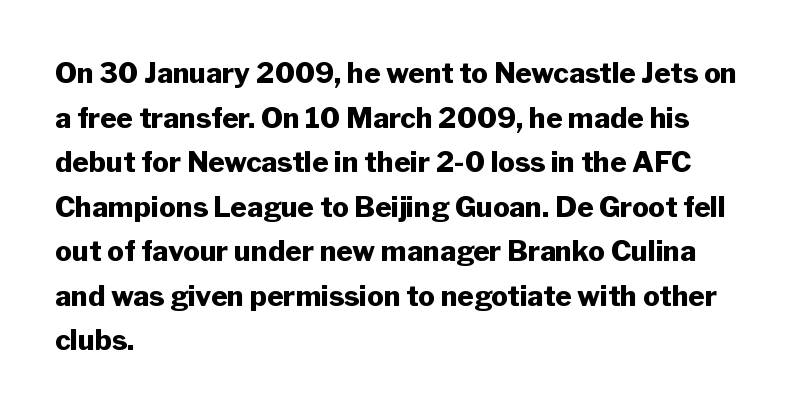
{"serif": "no", "italic": "no", "bold": "yes", "weight": "heavy", "width": "normal", "stroke_contrast": "low", "x_height": "medium", "monospaced": "no", "underline": "no", "align": "left", "line_spacing": "normal", "line_spacing_ratio": 1.59, "letter_spacing": "normal", "letter_spacing_em": 0.0, "glyph_px": 28}
